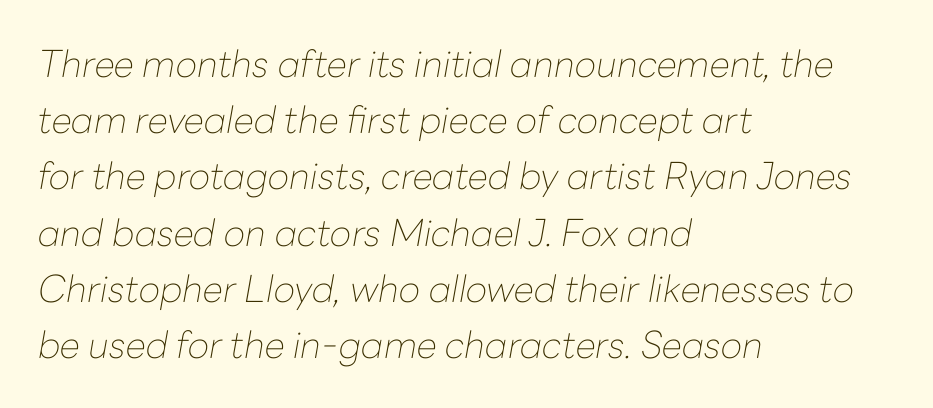
The image shows 37 px thin type, italic (leaning right); set left-aligned, normal line spacing (1.52x), normal letter spacing, not underlined; low stroke contrast and a medium x-height.
